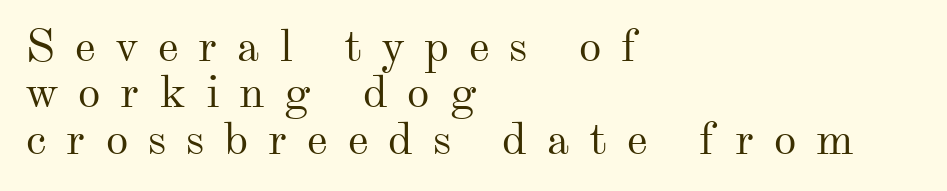
The image shows 45 px regular-weight serif type, upright; set left-aligned, tight line spacing (1.03x), unusually wide letter spacing (+0.44 em), not underlined; medium stroke contrast and a small x-height.
